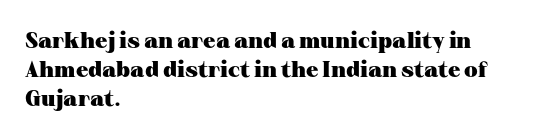
Q: Is the text bold? A: Yes.
Q: Is the text italic (slanted)? A: No, it is upright.
Q: Is the text underlined? A: No.
Q: How is the paragraph aligned? A: Left-aligned.
Q: Is the spacing between letters normal or unusually wide? A: Normal.
Q: Is the spacing between lines tight, normal or loose? A: Normal.
